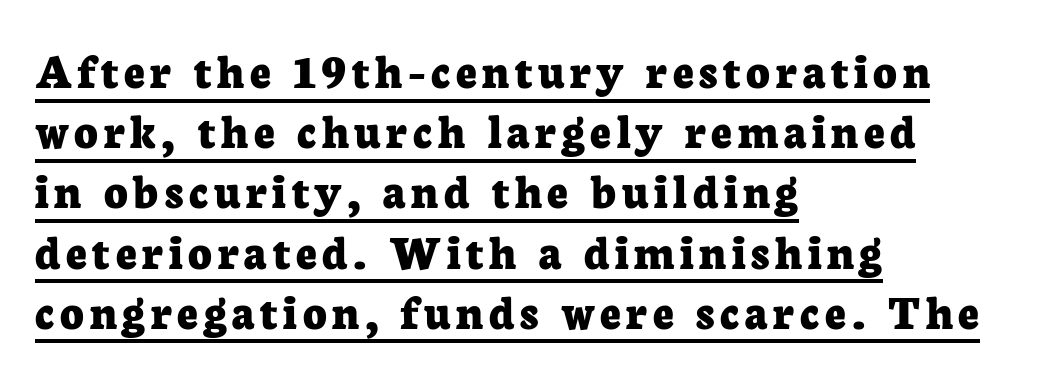
{"serif": "yes", "italic": "no", "bold": "yes", "weight": "bold", "width": "normal", "stroke_contrast": "low", "x_height": "medium", "monospaced": "no", "underline": "yes", "align": "left", "line_spacing_ratio": 1.18, "glyph_px": 51}
